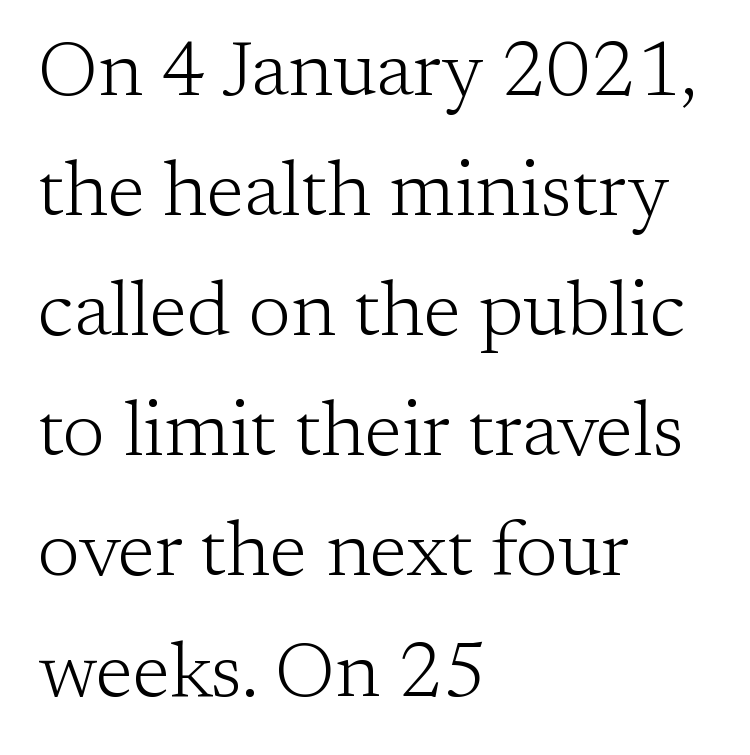
The type family on display is of the serif kind. The face used here is proportionally spaced, like ordinary book or web type. The lines in this sample share a left origin and differ only in where they stop. Nothing unusual about the tracking: characters are spaced as the font intends.
